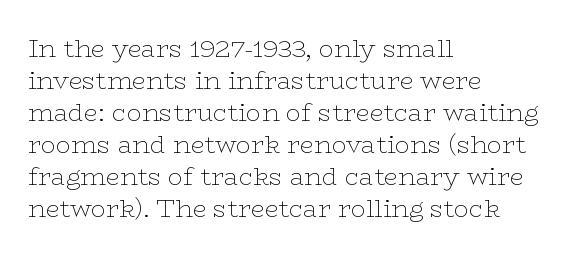
The image shows 25 px text type, upright; set left-aligned, normal line spacing (1.28x), normal letter spacing, not underlined.
